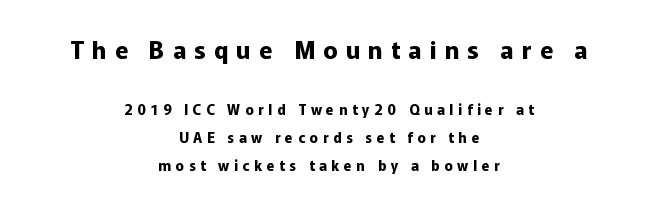
Q: Is the text bold? A: Yes.
Q: Is the text italic (slanted)? A: No, it is upright.
Q: Is the text underlined? A: No.
Q: How is the paragraph aligned? A: Centered.
Q: Is the spacing between letters normal or unusually wide? A: Unusually wide.
Q: Is the spacing between lines tight, normal or loose? A: Loose.
Q: Which block of text is set in a larger size, the first (top) or the second (bottom)? A: The first (top) one.
